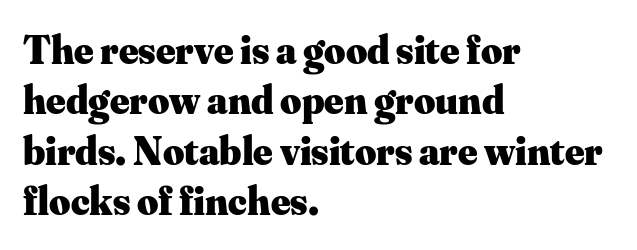
The face used here is proportionally spaced, like ordinary book or web type. Does extra space separate the letters? No, they use regular spacing. Type style note: has serifs. Honestly, there is no underline to notice here at all. The sample has been set heavy, in full bold.
